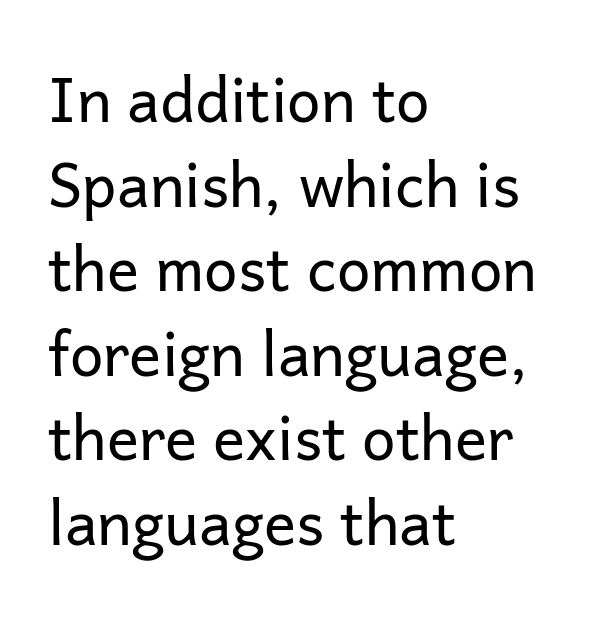
In terms of letterform style, serifs are entirely absent. Check the space under the baseline: it is left empty. The face used here is proportionally spaced, like ordinary book or web type. Line beginnings align vertically; line endings do not. Tracking here is standard; glyphs follow each other at the usual distance. Does the leading feel generous? No, just average.
